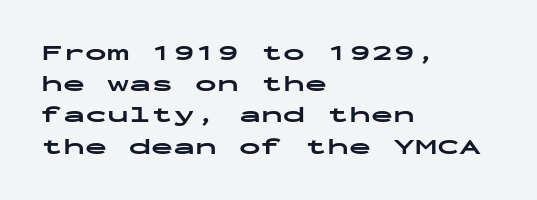
{"italic": "no", "bold": "yes", "underline": "no", "align": "left", "line_spacing": "normal", "line_spacing_ratio": 1.42, "letter_spacing": "normal", "letter_spacing_em": 0.0, "glyph_px": 22}
